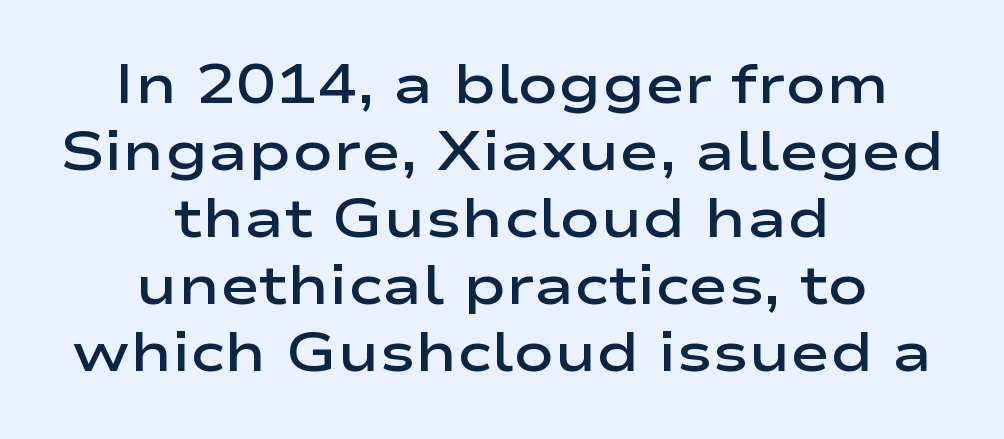
{"serif": "no", "italic": "no", "bold": "semi", "weight": "semibold", "width": "wide", "stroke_contrast": "low", "x_height": "medium", "monospaced": "no", "underline": "no", "align": "center", "line_spacing_ratio": 1.24, "letter_spacing": "normal", "letter_spacing_em": 0.0, "glyph_px": 54}
